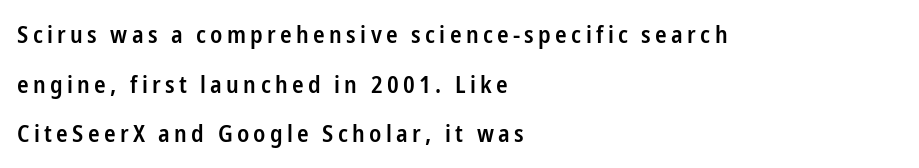
Ordinary non-slanted type is in use. The sample has been set in demibold, a notch under bold. Just letters on the line, the space beneath them empty. Leading: increased.
